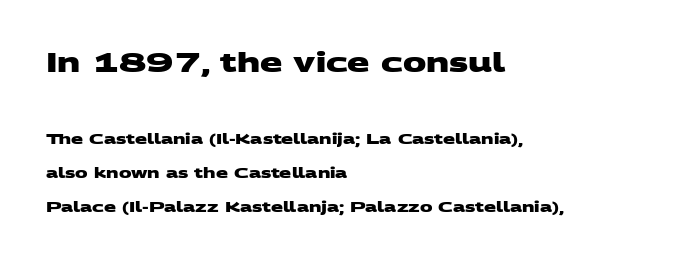
This block would shrink considerably if given ordinary leading; it's expanded now. Which of the two is more prominent by size? The first, at the top. Visually the block forms a straight wall on the left and a jagged coastline on the right. You'd pick this weight for a headline — it's a proper bold. Short note: letters normally spaced.
